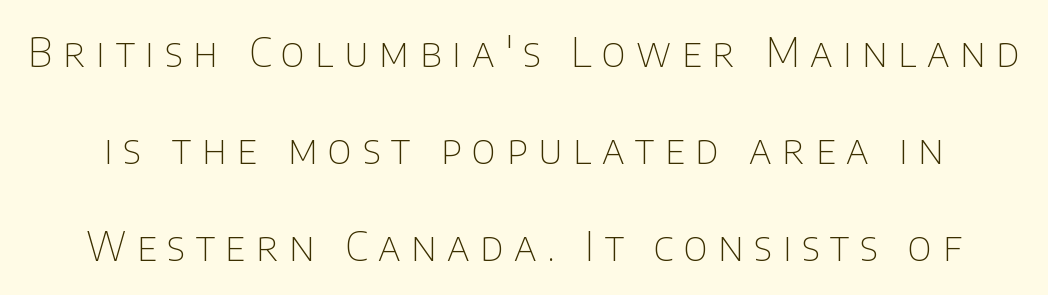
Q: Is the text bold? A: No.
Q: Is the text italic (slanted)? A: No, it is upright.
Q: Is the typeface a serif or a sans-serif typeface? A: Sans-serif.
Q: Is the text underlined? A: No.
Q: Is the spacing between letters normal or unusually wide? A: Unusually wide.
Q: Is the spacing between lines tight, normal or loose? A: Loose.
Q: Width (condensed, normal, or wide)? A: Normal.
Q: Stroke contrast? A: Low.
Q: x-height? A: Large.
Q: Monospaced? A: No.
